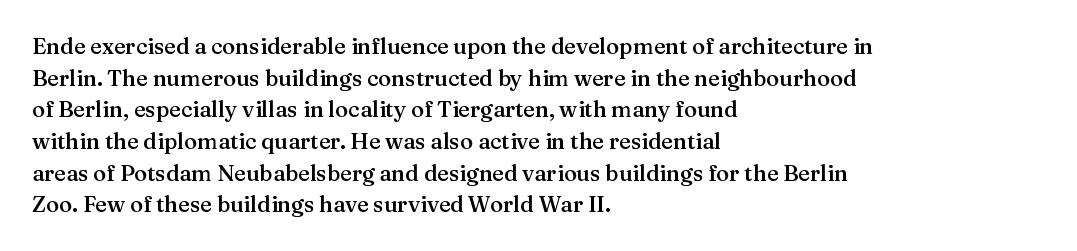
Q: Is the text bold? A: Semi-bold.
Q: Is the text italic (slanted)? A: No, it is upright.
Q: Is the text underlined? A: No.
Q: How is the paragraph aligned? A: Left-aligned.
Q: Is the spacing between letters normal or unusually wide? A: Normal.
Q: Is the spacing between lines tight, normal or loose? A: Normal.
